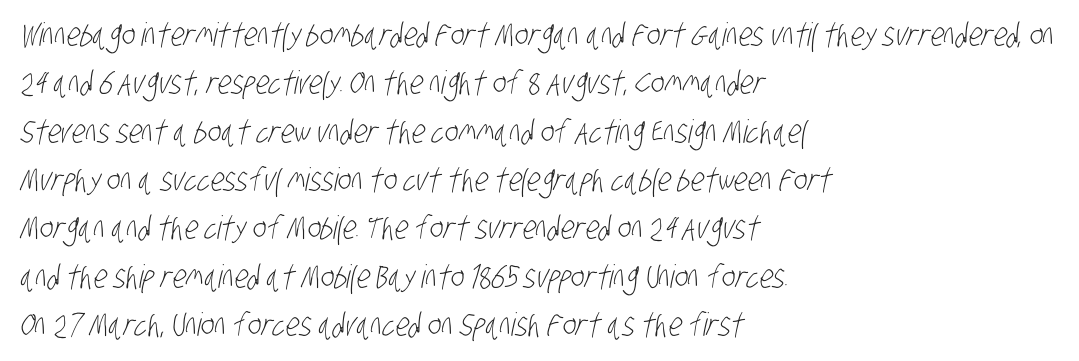
{"serif": "no", "bold": "no", "weight": "light", "width": "condensed", "stroke_contrast": "low", "x_height": "large", "monospaced": "no", "underline": "no", "align": "left", "line_spacing": "normal", "line_spacing_ratio": 1.51, "letter_spacing": "normal", "letter_spacing_em": 0.0, "glyph_px": 32}
